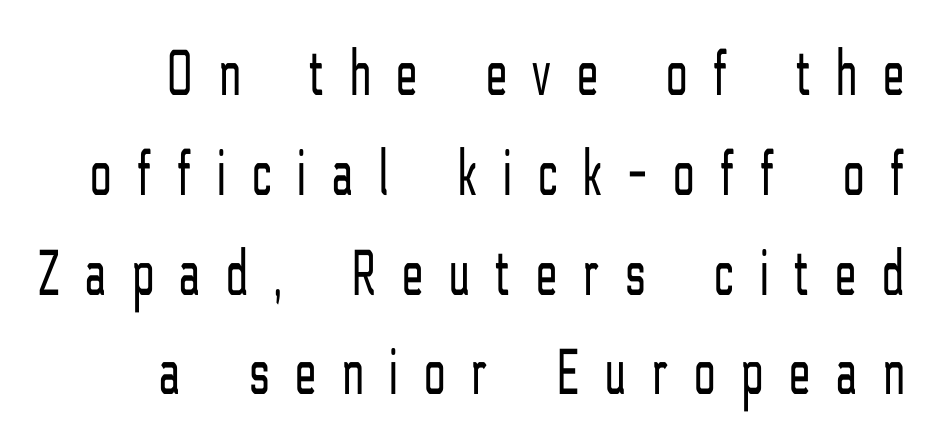
Q: Is the text bold? A: No.
Q: Is the text italic (slanted)? A: No, it is upright.
Q: Is the typeface a serif or a sans-serif typeface? A: Sans-serif.
Q: Is the text underlined? A: No.
Q: Is the spacing between letters normal or unusually wide? A: Unusually wide.
Q: Is the spacing between lines tight, normal or loose? A: Normal.
Q: Width (condensed, normal, or wide)? A: Condensed.
Q: Stroke contrast? A: Low.
Q: x-height? A: Medium.
Q: Monospaced? A: No.
